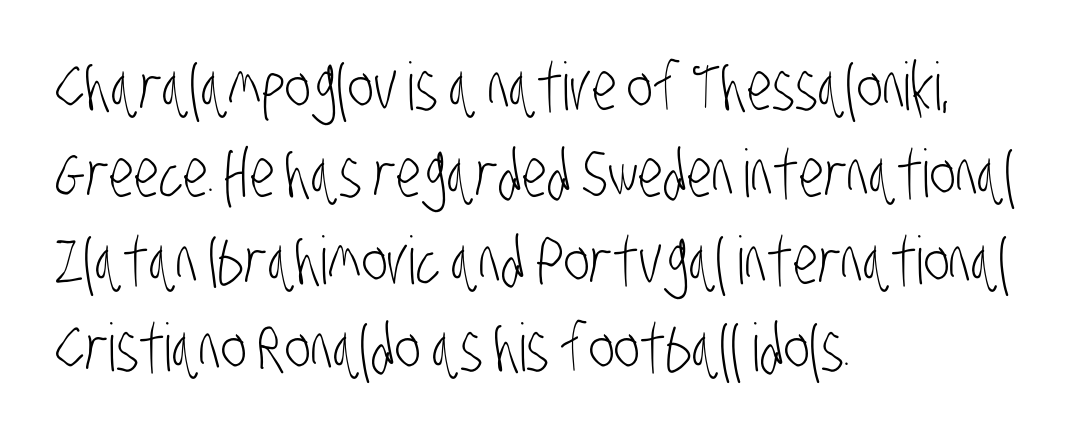
Letters rest on an invisible, unmarked baseline. You can tell from the bare stems that sans-serif type was used. What's the leading like? Ordinary, nothing unusual. The letters sit at their default tracking, neither squeezed nor spread.
